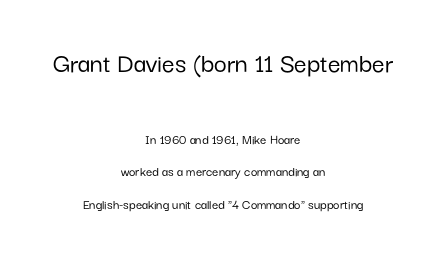
No feet cap the strokes, marking this as sans-serif type. The space between consecutive lines is lavish. The letters advance in unequal steps, a hallmark of proportional type. Between one letter and the next there's only the usual sliver of space.
